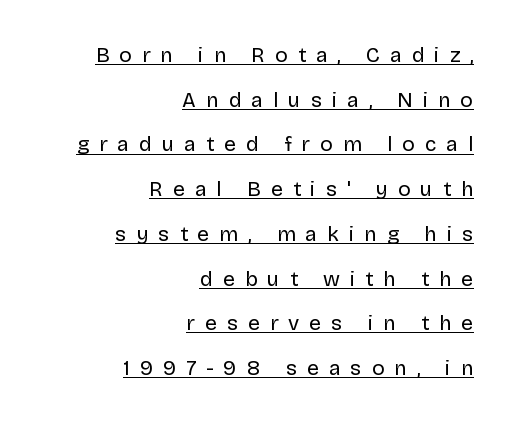
Q: Is the text bold? A: No.
Q: Is the text italic (slanted)? A: No, it is upright.
Q: Is the text underlined? A: Yes.
Q: How is the paragraph aligned? A: Right-aligned.
Q: Is the spacing between letters normal or unusually wide? A: Unusually wide.
Q: Is the spacing between lines tight, normal or loose? A: Loose.
